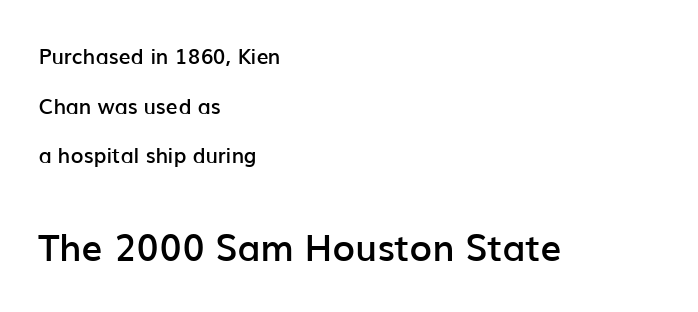
The image shows 37 px semibold sans-serif type, upright; set left-aligned, loose line spacing (2.36x), normal letter spacing, not underlined; the second (bottom) block is 1.76x larger; low stroke contrast and a medium x-height.
